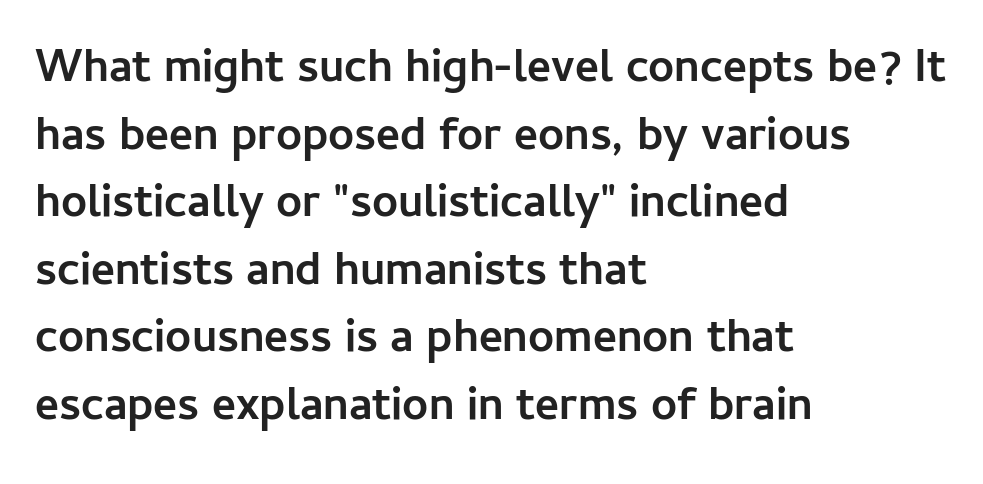
{"serif": "no", "italic": "no", "bold": "yes", "weight": "semibold", "width": "normal", "stroke_contrast": "low", "x_height": "medium", "monospaced": "no", "underline": "no", "align": "left", "line_spacing": "normal", "line_spacing_ratio": 1.47, "letter_spacing": "normal", "letter_spacing_em": 0.0, "glyph_px": 46}
